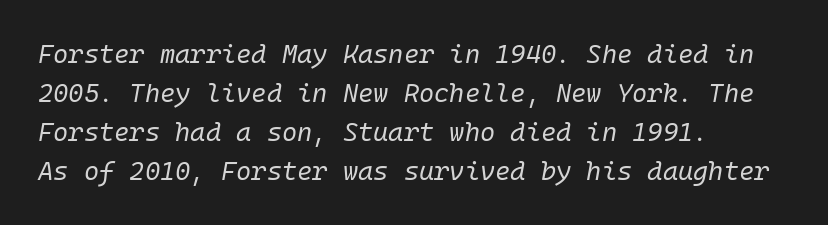
Q: Is the text bold? A: No.
Q: Is the text italic (slanted)? A: Yes, it leans right by about 10 degrees.
Q: Is the text underlined? A: No.
Q: How is the paragraph aligned? A: Left-aligned.
Q: Is the spacing between letters normal or unusually wide? A: Normal.
Q: Is the spacing between lines tight, normal or loose? A: Normal.
